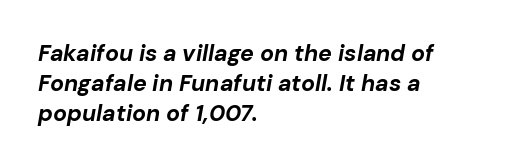
{"italic": "yes", "lean": "right", "slant_degrees": 10, "bold": "yes", "underline": "no", "align": "left", "line_spacing": "normal", "line_spacing_ratio": 1.31, "letter_spacing": "normal", "letter_spacing_em": 0.0, "glyph_px": 23}
